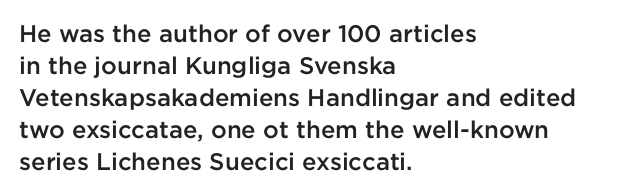
The foot of each line stays bare and open. Weight check: semibold — heavier than regular, not quite bold. Summary of vertical rhythm: regular, with standard interline spacing. Alignment: flush left.
